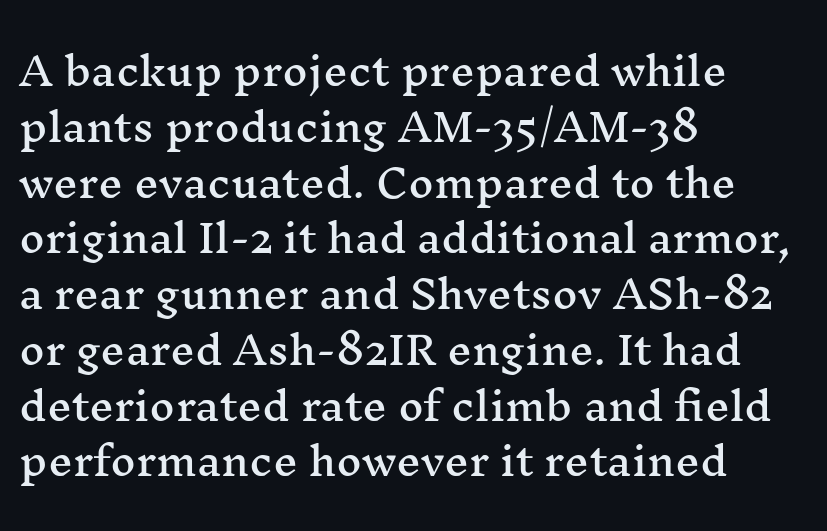
The image shows 39 px wide serif type, upright; set left-aligned, normal line spacing (1.43x), normal letter spacing, not underlined; medium stroke contrast and a medium x-height.
